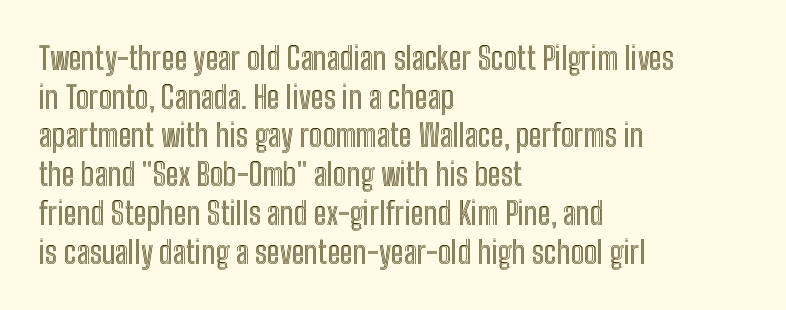
Q: Is the text italic (slanted)? A: No, it is upright.
Q: Is the text underlined? A: No.
Q: How is the paragraph aligned? A: Left-aligned.
Q: Is the spacing between letters normal or unusually wide? A: Normal.
Q: Is the spacing between lines tight, normal or loose? A: Normal.
Q: Width (condensed, normal, or wide)? A: Condensed.
Q: x-height? A: Medium.
Q: Monospaced? A: No.
